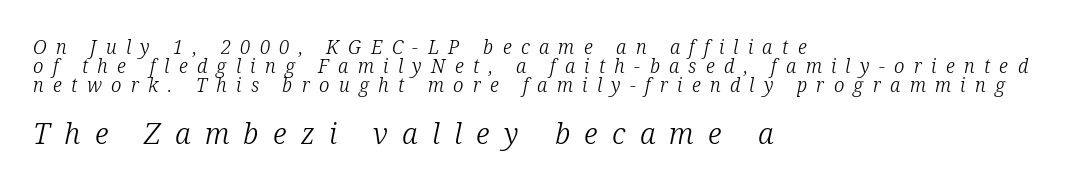
The image shows 29 px light serif type, italic (leaning right); set left-aligned, tight line spacing (0.99x), unusually wide letter spacing (+0.49 em), not underlined; the second (bottom) block is 1.53x larger; low stroke contrast and a medium x-height.
